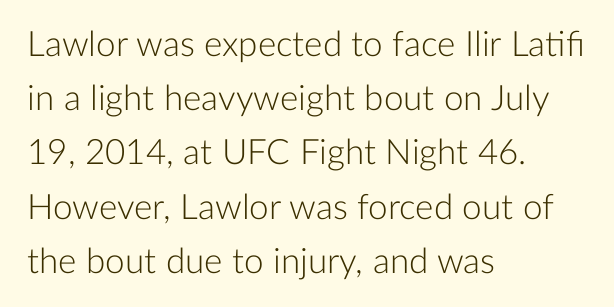
The face used here is rendered with its standard letterfit. The rows are spaced the way most documents space them. A typesetter would call this proportional, since set widths differ per character. Lines of text with bare space underneath. A quiet, ordinary-to-light weight characterises the typeface.
